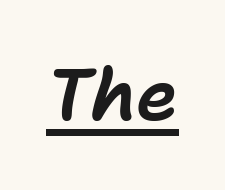
The image shows 72 px text type, italic (leaning right); set normal letter spacing, underlined; low stroke contrast and a medium x-height.
